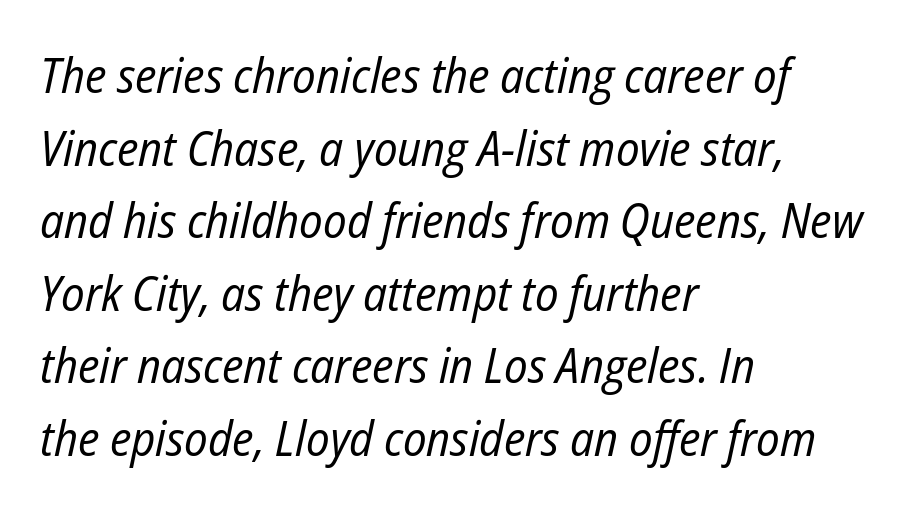
The image shows 49 px regular-weight, condensed type, italic (leaning right); set left-aligned, normal line spacing (1.48x), normal letter spacing, not underlined; low stroke contrast and a medium x-height.
